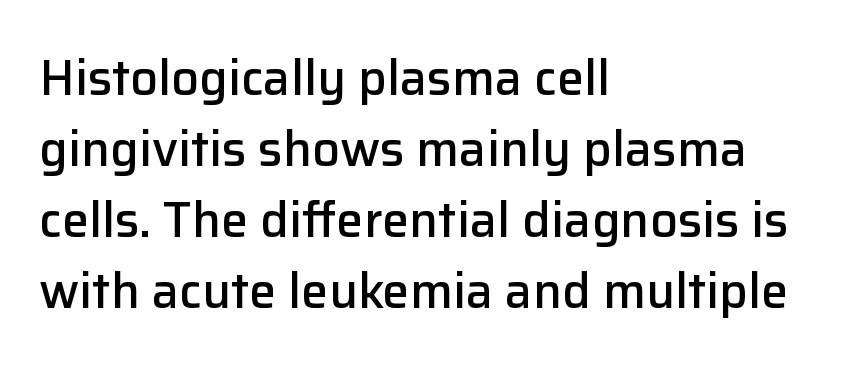
Q: Is the text bold? A: Semi-bold.
Q: Is the text italic (slanted)? A: No, it is upright.
Q: Is the typeface a serif or a sans-serif typeface? A: Sans-serif.
Q: Is the text underlined? A: No.
Q: How is the paragraph aligned? A: Left-aligned.
Q: Is the spacing between letters normal or unusually wide? A: Normal.
Q: Is the spacing between lines tight, normal or loose? A: Normal.
Q: Width (condensed, normal, or wide)? A: Normal.
Q: Stroke contrast? A: Low.
Q: x-height? A: Medium.
Q: Monospaced? A: No.
